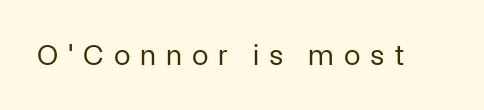
Q: Is the text bold? A: No.
Q: Is the text italic (slanted)? A: No, it is upright.
Q: Is the typeface a serif or a sans-serif typeface? A: Sans-serif.
Q: Is the text underlined? A: No.
Q: Is the spacing between letters normal or unusually wide? A: Unusually wide.
Q: Width (condensed, normal, or wide)? A: Normal.
Q: Stroke contrast? A: Low.
Q: x-height? A: Medium.
Q: Monospaced? A: No.
